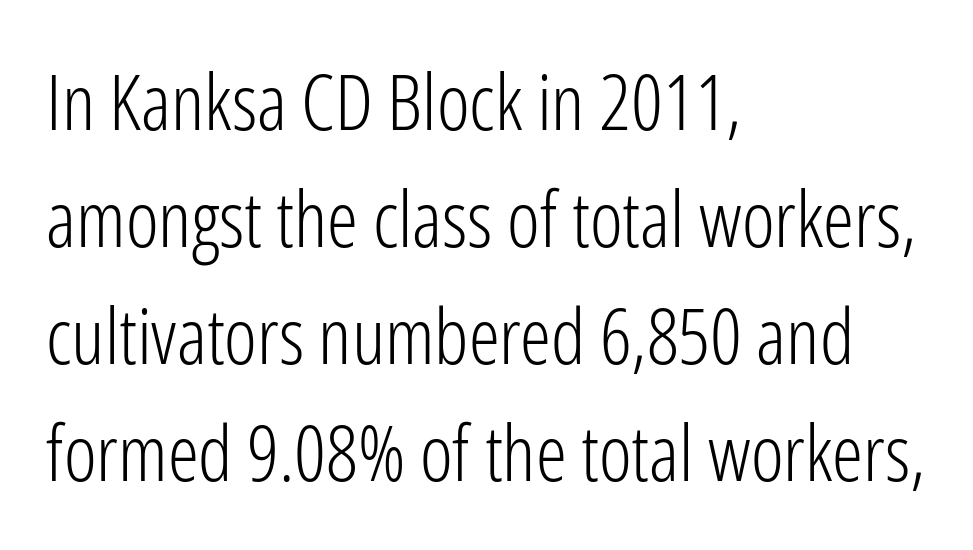
Q: Is the text bold? A: No.
Q: Is the text italic (slanted)? A: No, it is upright.
Q: Is the typeface a serif or a sans-serif typeface? A: Sans-serif.
Q: Is the text underlined? A: No.
Q: How is the paragraph aligned? A: Left-aligned.
Q: Is the spacing between letters normal or unusually wide? A: Normal.
Q: Is the spacing between lines tight, normal or loose? A: Normal.
Q: Width (condensed, normal, or wide)? A: Condensed.
Q: Stroke contrast? A: Low.
Q: x-height? A: Medium.
Q: Monospaced? A: No.
